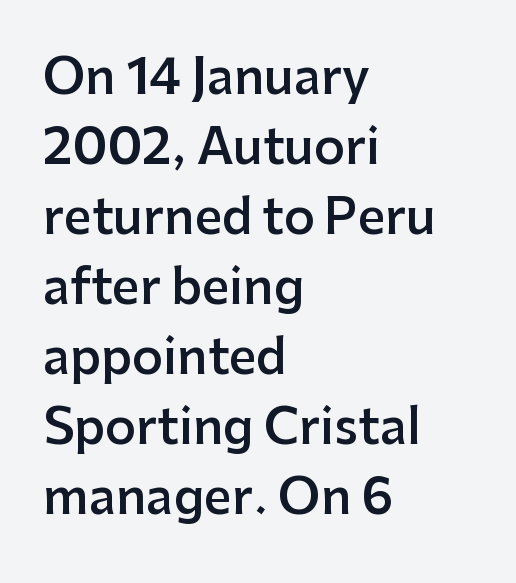
{"serif": "no", "italic": "no", "bold": "semi", "weight": "semibold", "width": "normal", "stroke_contrast": "low", "x_height": "medium", "monospaced": "no", "underline": "no", "align": "left", "line_spacing": "normal", "line_spacing_ratio": 1.46, "letter_spacing": "normal", "letter_spacing_em": 0.0, "glyph_px": 48}
